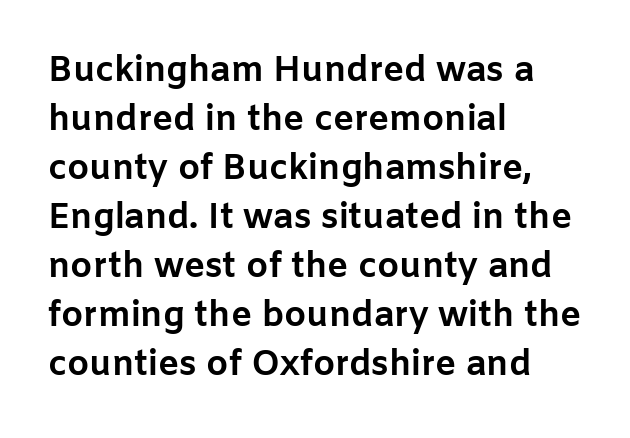
Q: Is the text bold? A: Yes.
Q: Is the text italic (slanted)? A: No, it is upright.
Q: Is the typeface a serif or a sans-serif typeface? A: Sans-serif.
Q: Is the text underlined? A: No.
Q: How is the paragraph aligned? A: Left-aligned.
Q: Is the spacing between letters normal or unusually wide? A: Normal.
Q: Is the spacing between lines tight, normal or loose? A: Normal.
Q: Width (condensed, normal, or wide)? A: Normal.
Q: Stroke contrast? A: Low.
Q: x-height? A: Medium.
Q: Monospaced? A: No.
